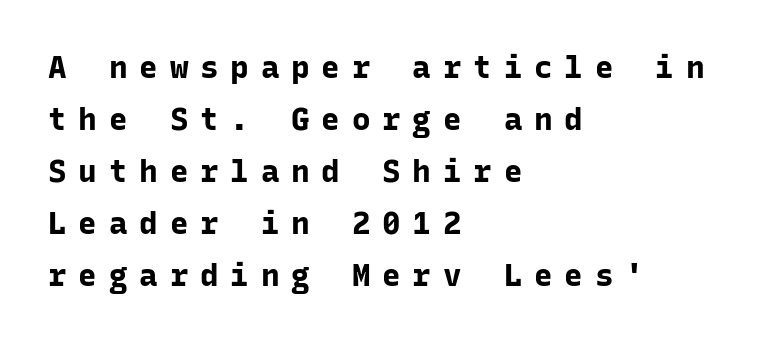
{"serif": "no", "italic": "no", "bold": "yes", "weight": "bold", "width": "normal", "stroke_contrast": "low", "x_height": "medium", "monospaced": "yes", "underline": "no", "align": "left", "line_spacing": "normal", "line_spacing_ratio": 1.68, "letter_spacing": "wide", "letter_spacing_em": 0.38, "glyph_px": 31}
